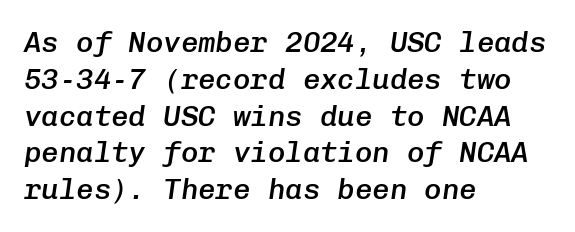
Q: Is the text bold? A: Semi-bold.
Q: Is the text italic (slanted)? A: Yes, it leans right by about 8 degrees.
Q: Is the text underlined? A: No.
Q: How is the paragraph aligned? A: Left-aligned.
Q: Is the spacing between letters normal or unusually wide? A: Normal.
Q: Is the spacing between lines tight, normal or loose? A: Normal.
Q: Width (condensed, normal, or wide)? A: Normal.
Q: Stroke contrast? A: Low.
Q: x-height? A: Medium.
Q: Monospaced? A: Yes.
